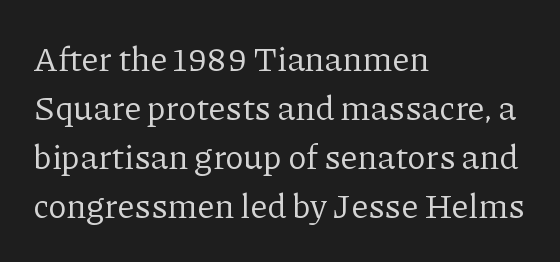
No letter is thick-stroked: the sample isn't bold. Plain, unruled lines of type. The lines sit at an ordinary, default distance from one another. Serif or sans? Serif — the stroke terminals have little feet.
